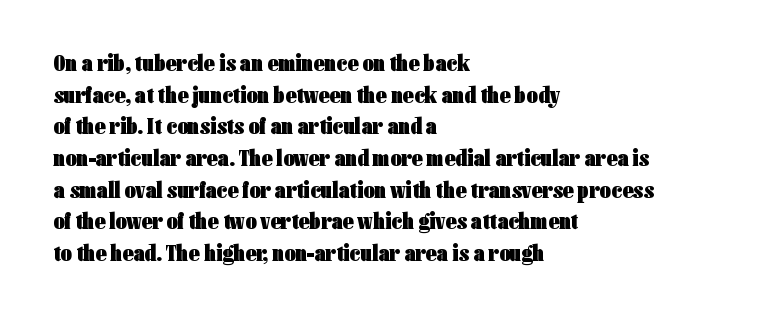
Q: Is the text bold? A: Yes.
Q: Is the text italic (slanted)? A: No, it is upright.
Q: Is the text underlined? A: No.
Q: How is the paragraph aligned? A: Left-aligned.
Q: Is the spacing between letters normal or unusually wide? A: Normal.
Q: Is the spacing between lines tight, normal or loose? A: Normal.
